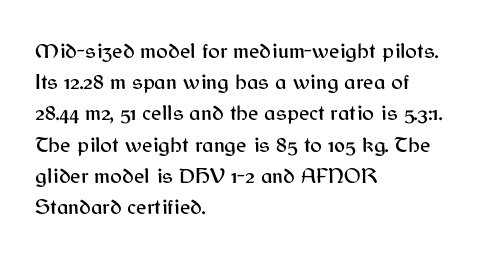
Nope, not italic — everything's standing straight. You could call the tracking neutral — neither tight nor loose. Descenders hang freely into open space. Vertical spacing — default. The compositor pushed each line to the left boundary.
